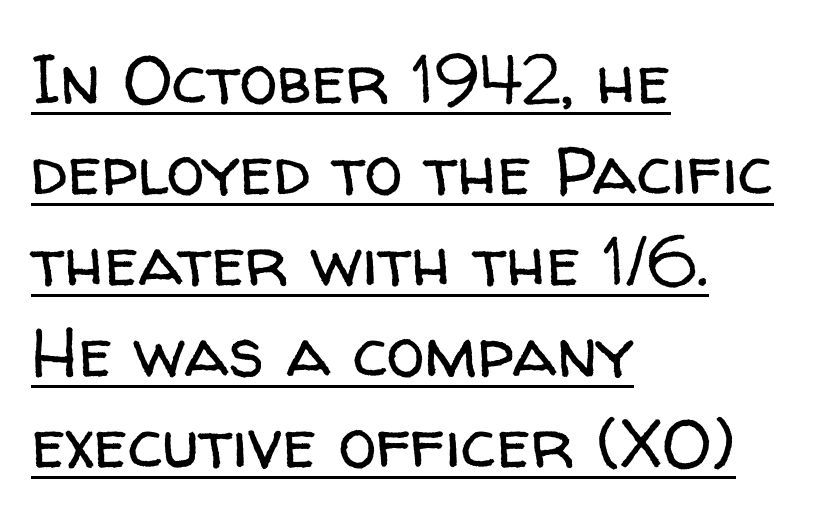
Q: Is the text bold? A: No.
Q: Is the text italic (slanted)? A: No, it is upright.
Q: Is the typeface a serif or a sans-serif typeface? A: Sans-serif.
Q: Is the text underlined? A: Yes.
Q: How is the paragraph aligned? A: Left-aligned.
Q: Is the spacing between letters normal or unusually wide? A: Normal.
Q: Is the spacing between lines tight, normal or loose? A: Normal.
Q: Width (condensed, normal, or wide)? A: Normal.
Q: Stroke contrast? A: Low.
Q: x-height? A: Medium.
Q: Monospaced? A: No.
